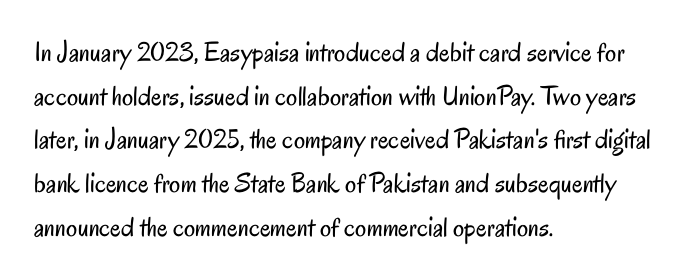
The image shows 28 px regular-weight, condensed sans-serif type, upright; set left-aligned, normal line spacing (1.56x), normal letter spacing, not underlined; low stroke contrast and a small x-height.
